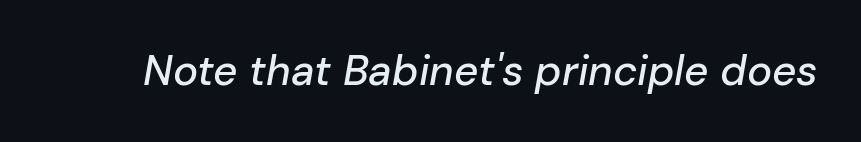
The image shows 42 px text type, italic (leaning right); set normal letter spacing, not underlined; low stroke contrast and a medium x-height.
